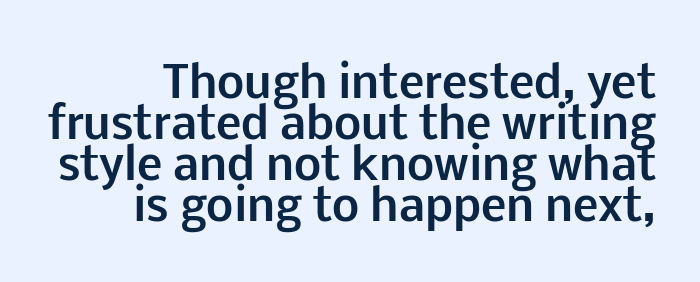
Beneath every word, the page is bare. Look at the tracking — it's just the regular setting, nothing added. The rendering uses a small line-height, squeezing the rows. Typographically, this falls in the sans-serif category. Each line ends at the same right margin while the left side varies. Note the varied advance widths — an 'i' is clearly narrower than an 'm'.
